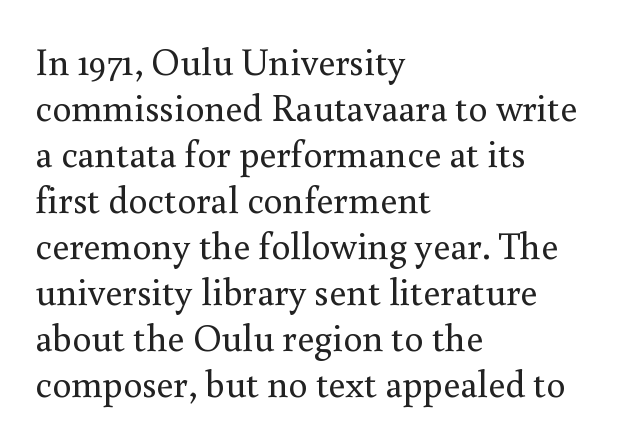
{"serif": "yes", "italic": "no", "bold": "no", "weight": "regular", "width": "normal", "stroke_contrast": "medium", "x_height": "small", "monospaced": "no", "underline": "no", "align": "left", "line_spacing_ratio": 1.21, "letter_spacing": "normal", "letter_spacing_em": 0.0, "glyph_px": 38}
